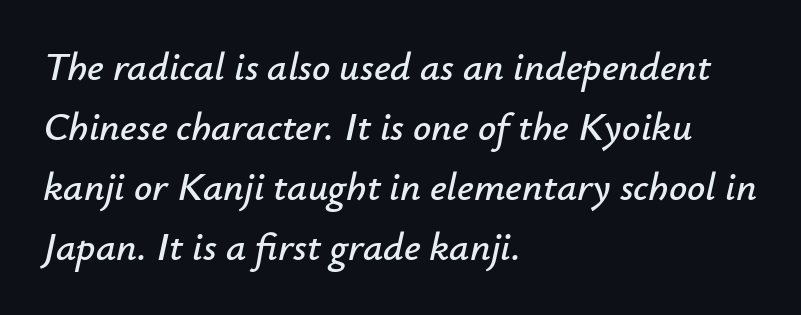
Q: Is the text italic (slanted)? A: Yes, it leans right by about 12 degrees.
Q: Is the text underlined? A: No.
Q: How is the paragraph aligned? A: Left-aligned.
Q: Is the spacing between letters normal or unusually wide? A: Normal.
Q: Is the spacing between lines tight, normal or loose? A: Normal.
Q: Width (condensed, normal, or wide)? A: Normal.
Q: Stroke contrast? A: Low.
Q: x-height? A: Small.
Q: Monospaced? A: No.
